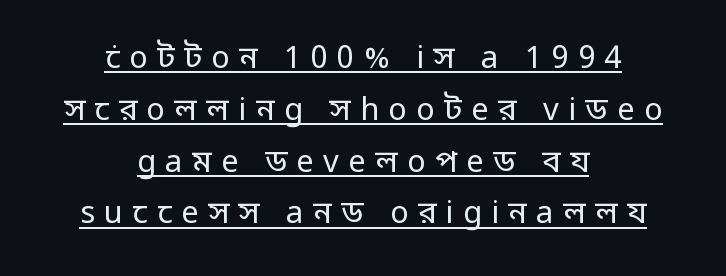
The image shows 31 px regular-weight sans-serif type, upright; set centered, normal line spacing (1.67x), unusually wide letter spacing (+0.3 em), underlined; low stroke contrast and a medium x-height.
